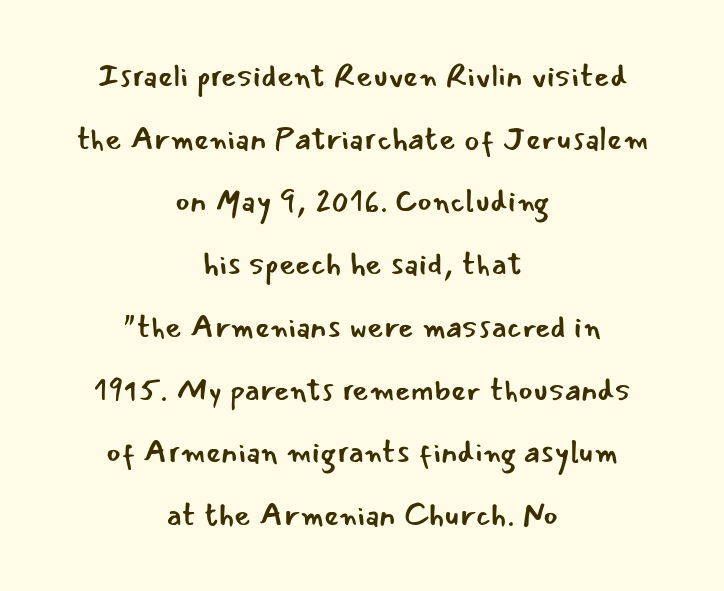
{"serif": "no", "italic": "no", "bold": "no", "weight": "regular", "width": "normal", "stroke_contrast": "low", "x_height": "small", "monospaced": "no", "underline": "no", "align": "center", "line_spacing": "loose", "line_spacing_ratio": 1.96, "letter_spacing": "normal", "letter_spacing_em": 0.0, "glyph_px": 32}
